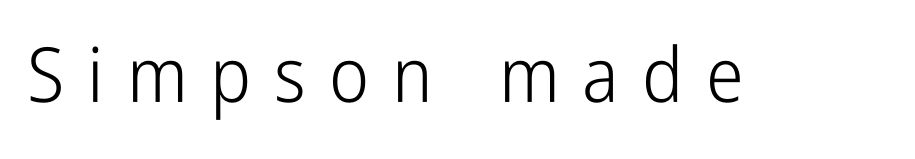
Q: Is the text bold? A: No.
Q: Is the text italic (slanted)? A: No, it is upright.
Q: Is the typeface a serif or a sans-serif typeface? A: Sans-serif.
Q: Is the text underlined? A: No.
Q: Is the spacing between letters normal or unusually wide? A: Unusually wide.
Q: Width (condensed, normal, or wide)? A: Condensed.
Q: Stroke contrast? A: Low.
Q: x-height? A: Medium.
Q: Monospaced? A: No.
